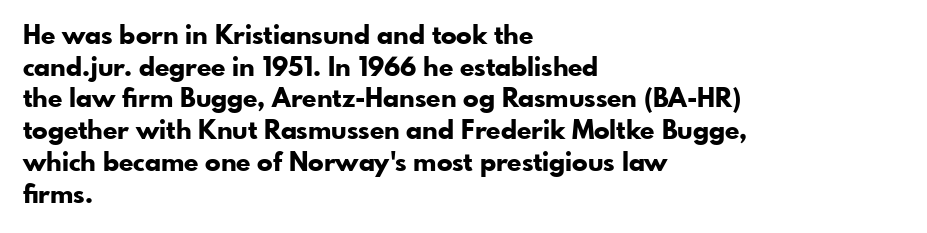
I'd describe the lettering as bold — thick and assertive. Words appear dense and cohesive because spacing is normal. Reading down the block, your eye returns to a fixed left position each line. The lettering holds an erect, upright posture throughout. Descender tails drop into unmarked territory.
